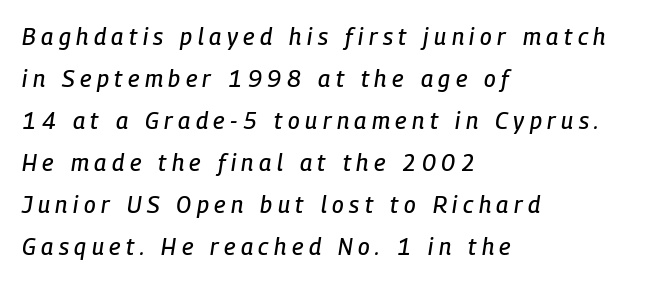
{"italic": "yes", "lean": "right", "slant_degrees": 9, "underline": "no", "align": "left", "line_spacing_ratio": 1.83, "letter_spacing": "wide", "letter_spacing_em": 0.24, "glyph_px": 23}
